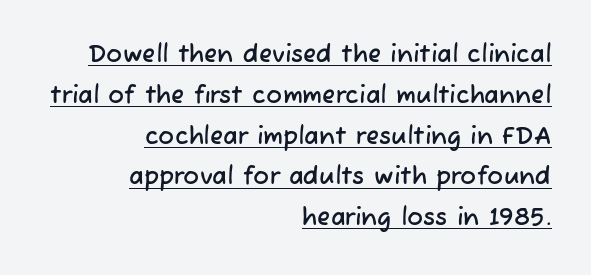
{"underline": "yes", "align": "right", "line_spacing": "normal", "line_spacing_ratio": 1.7, "letter_spacing": "normal", "letter_spacing_em": 0.0, "glyph_px": 24}
